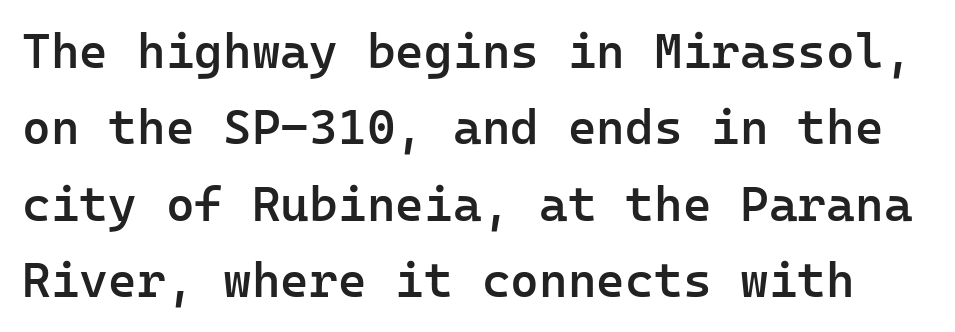
The image shows 49 px semibold sans-serif type, upright, monospaced; set normal line spacing (1.56x), normal letter spacing, not underlined; low stroke contrast and a medium x-height.
